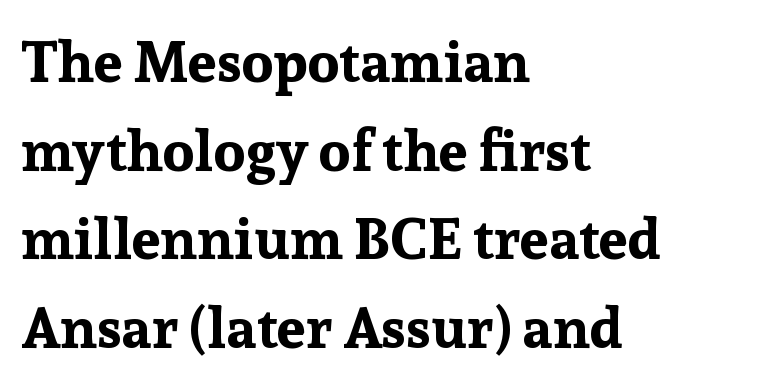
Heavy, bold letterforms. Look at the tracking — it's just the regular setting, nothing added. If you drew a ruler down the left edge, every line would touch it. Quick note: interline space is typical. It's the straight-up-and-down kind of type.
